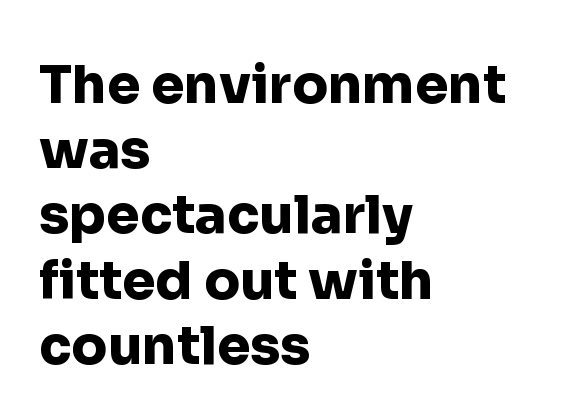
The image shows 53 px heavy sans-serif type, upright; set left-aligned, line spacing 1.23x, normal letter spacing, not underlined; low stroke contrast and a medium x-height.
